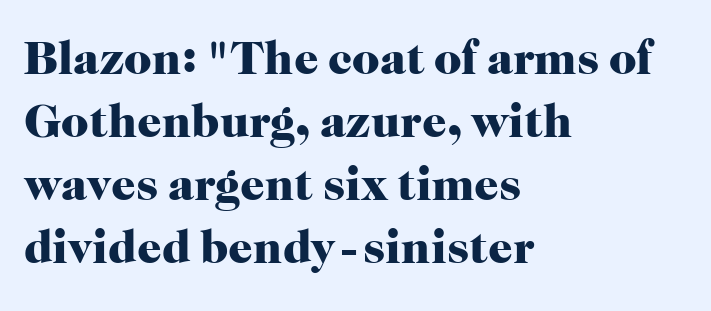
The image shows 48 px heavy serif type, upright; set left-aligned, normal line spacing (1.31x), normal letter spacing, not underlined; high stroke contrast and a medium x-height.
